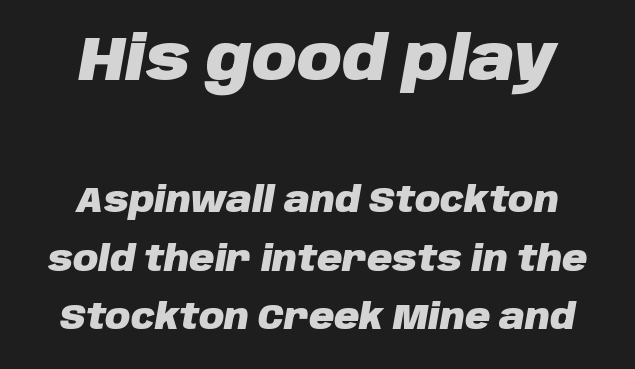
The image shows 62 px heavy type, italic (leaning right); set centered, normal line spacing (1.68x), normal letter spacing, not underlined; the first (top) block is 1.77x larger; low stroke contrast and a large x-height.
